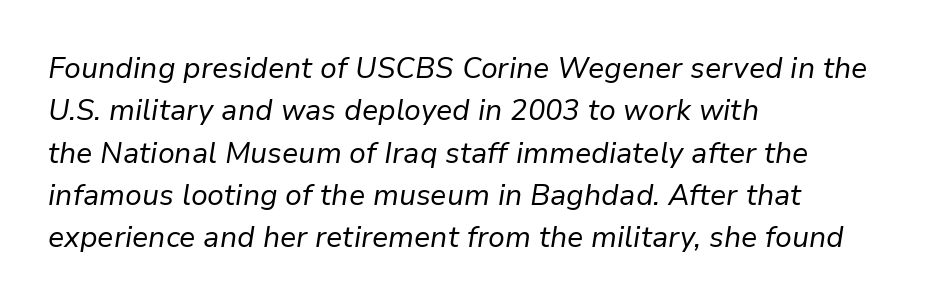
This is oblique type, the kind used for emphasis or titles. The typesetter chose a ragged-right arrangement here. Bold? No — there's no thickening of the strokes. The letterforms sit shoulder to shoulder at normal distance. Anything drawn beneath the words? Only blank space. Regular leading.
